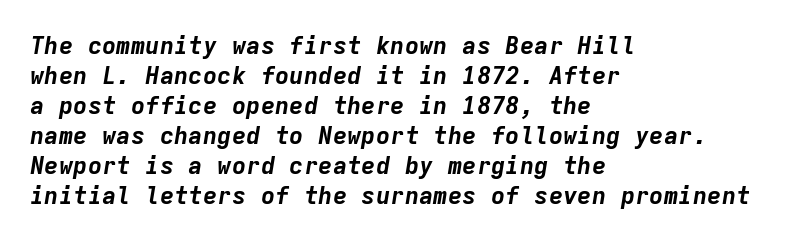
{"italic": "yes", "lean": "right", "slant_degrees": 9, "bold": "yes", "underline": "no", "align": "left", "line_spacing": "normal", "line_spacing_ratio": 1.25, "letter_spacing": "normal", "letter_spacing_em": 0.0, "glyph_px": 24}
